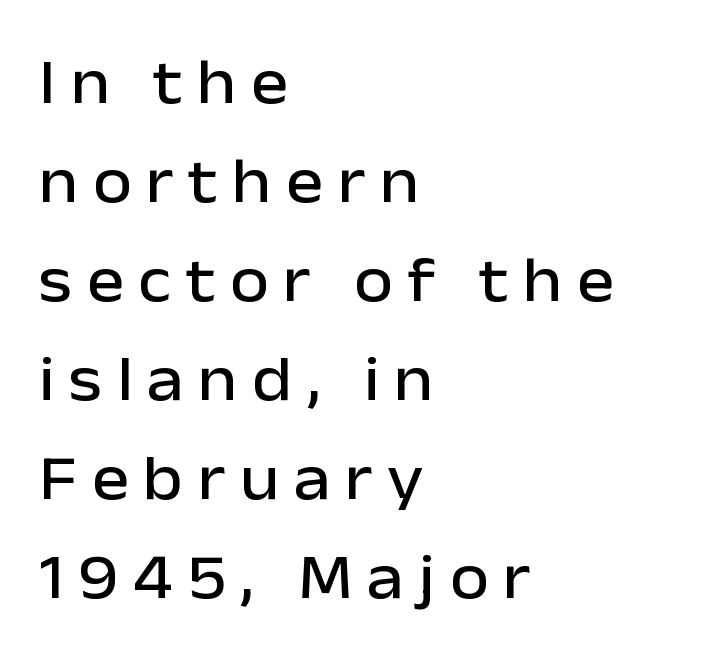
Q: Is the text italic (slanted)? A: No, it is upright.
Q: Is the typeface a serif or a sans-serif typeface? A: Sans-serif.
Q: Is the text underlined? A: No.
Q: How is the paragraph aligned? A: Left-aligned.
Q: Is the spacing between letters normal or unusually wide? A: Unusually wide.
Q: Is the spacing between lines tight, normal or loose? A: Normal.
Q: Width (condensed, normal, or wide)? A: Normal.
Q: Stroke contrast? A: Low.
Q: x-height? A: Medium.
Q: Monospaced? A: No.
